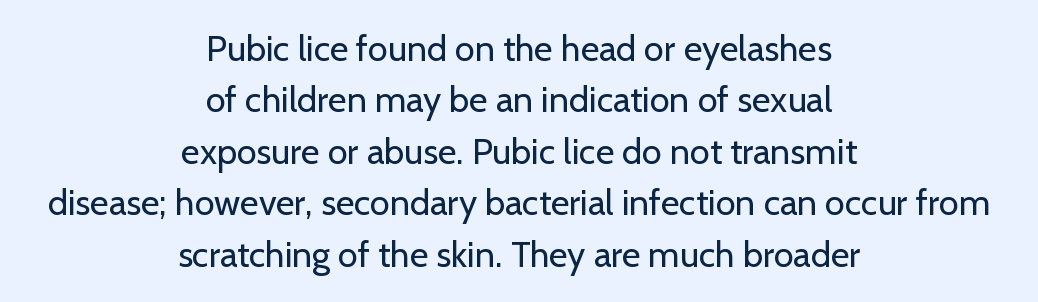
Q: Is the text bold? A: No.
Q: Is the text italic (slanted)? A: No, it is upright.
Q: Is the typeface a serif or a sans-serif typeface? A: Sans-serif.
Q: Is the text underlined? A: No.
Q: How is the paragraph aligned? A: Centered.
Q: Is the spacing between letters normal or unusually wide? A: Normal.
Q: Is the spacing between lines tight, normal or loose? A: Normal.
Q: Width (condensed, normal, or wide)? A: Normal.
Q: Stroke contrast? A: Low.
Q: x-height? A: Medium.
Q: Monospaced? A: No.
